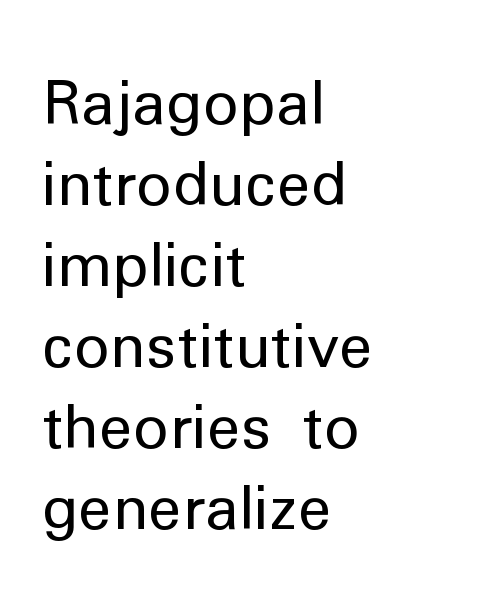
Q: Is the text bold? A: No.
Q: Is the text italic (slanted)? A: No, it is upright.
Q: Is the typeface a serif or a sans-serif typeface? A: Sans-serif.
Q: Is the text underlined? A: No.
Q: How is the paragraph aligned? A: Left-aligned.
Q: Is the spacing between letters normal or unusually wide? A: Normal.
Q: Is the spacing between lines tight, normal or loose? A: Normal.
Q: Width (condensed, normal, or wide)? A: Normal.
Q: Stroke contrast? A: Low.
Q: x-height? A: Medium.
Q: Monospaced? A: No.
